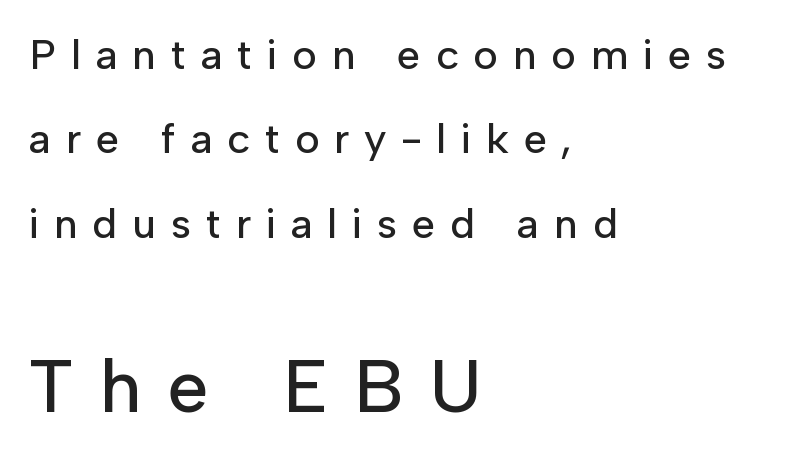
This is the regular roman posture of the typeface. Reading top to bottom, the characters get bigger at the block break. Looks like regular typesetting: each glyph gets only the width it needs. Check where the strokes stop: nothing finishes them off — pure sans. The space directly below the letters is spotless. Glyph-to-glyph distance is far greater than everyday printed text.
